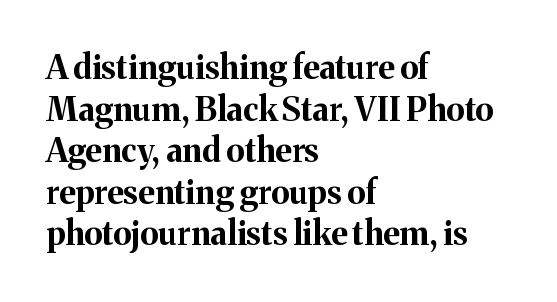
{"serif": "yes", "italic": "no", "bold": "yes", "weight": "bold", "width": "normal", "stroke_contrast": "medium", "x_height": "medium", "monospaced": "no", "underline": "no", "align": "left", "line_spacing": "normal", "line_spacing_ratio": 1.26, "letter_spacing": "normal", "letter_spacing_em": 0.0, "glyph_px": 33}
